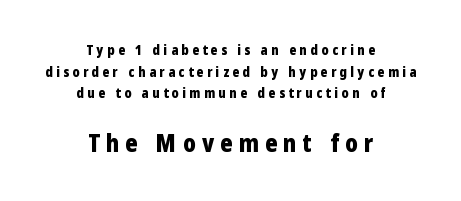
The image shows 25 px bold type, upright; set centered, normal line spacing (1.55x), unusually wide letter spacing (+0.25 em), not underlined; the second (bottom) block is 1.79x larger.
